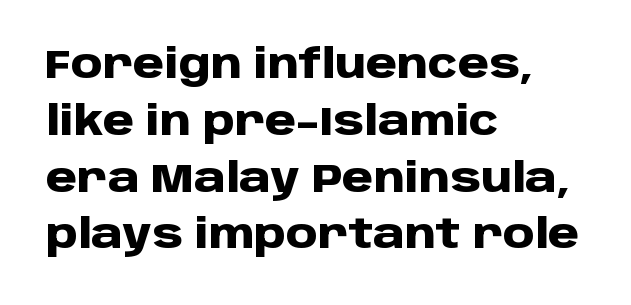
{"serif": "no", "italic": "no", "bold": "yes", "weight": "heavy", "width": "normal", "stroke_contrast": "low", "x_height": "large", "monospaced": "no", "underline": "no", "align": "left", "line_spacing": "normal", "line_spacing_ratio": 1.42, "letter_spacing": "normal", "letter_spacing_em": 0.0, "glyph_px": 40}
